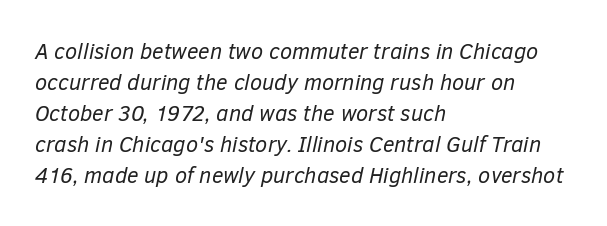
Q: Is the text bold? A: No.
Q: Is the text italic (slanted)? A: Yes, it leans right by about 12 degrees.
Q: Is the text underlined? A: No.
Q: How is the paragraph aligned? A: Left-aligned.
Q: Is the spacing between letters normal or unusually wide? A: Normal.
Q: Is the spacing between lines tight, normal or loose? A: Normal.
